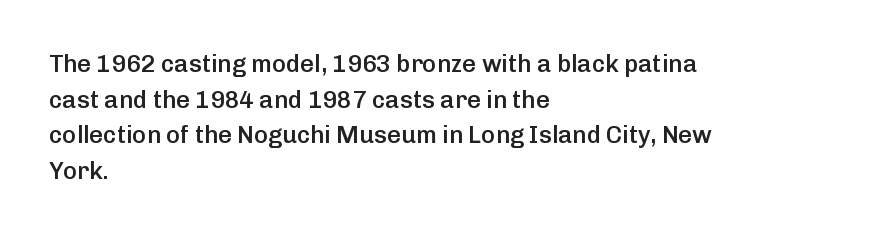
A semibold gives these letters moderate extra thickness, short of bold. Line spacing here is normal. Short note: letters normally spaced. Designer's note — italics off, roman on. A clean baseline with only descenders dipping below it. Line beginnings align vertically; line endings do not.
